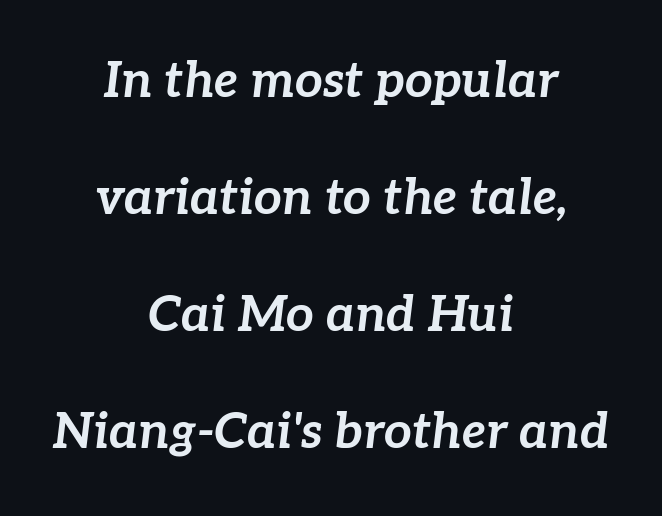
Q: Is the text bold? A: Yes.
Q: Is the text italic (slanted)? A: Yes, it leans right by about 7 degrees.
Q: Is the text underlined? A: No.
Q: How is the paragraph aligned? A: Centered.
Q: Is the spacing between letters normal or unusually wide? A: Normal.
Q: Is the spacing between lines tight, normal or loose? A: Loose.
Q: Width (condensed, normal, or wide)? A: Normal.
Q: Stroke contrast? A: Low.
Q: x-height? A: Medium.
Q: Monospaced? A: No.
